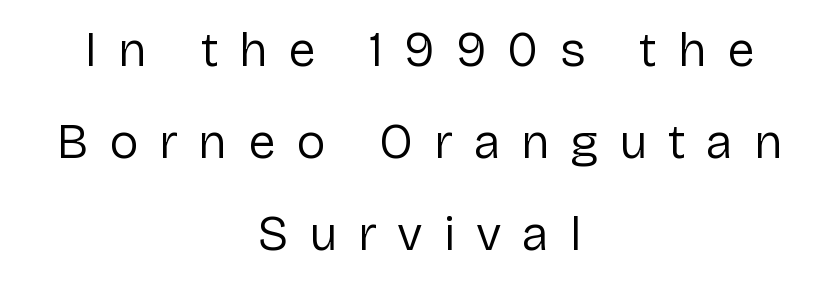
This sample uses a sans-serif face. Short and long lines alike share a common midpoint. Each letter keeps its own natural width here, so spacing adapts to shape. A typesetter would mark this as roman, not italic. Each word looks stretched out because of the extra space between its letters. Counters stay open thanks to moderate or lighter strokes.
